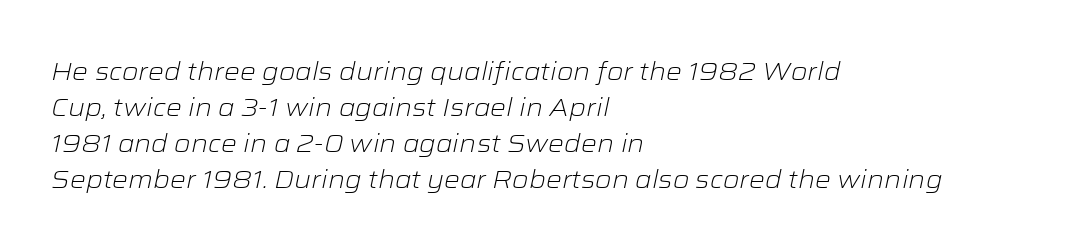
The block of text has a typical density, with ordinary space between rows. The passage shown is not bold in any degree. Notice how the passage keeps a crisp vertical edge on the left only. The passage shown leans; its letterforms are oblique. Lines of text with bare space underneath.
